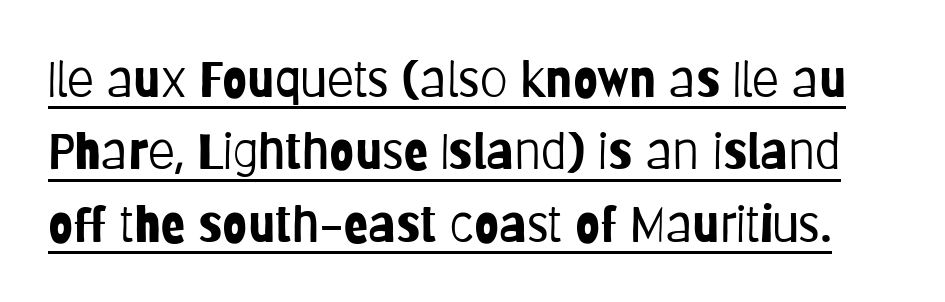
{"serif": "no", "italic": "no", "bold": "no", "weight": "light", "width": "condensed", "stroke_contrast": "low", "x_height": "large", "monospaced": "no", "underline": "yes", "line_spacing": "normal", "line_spacing_ratio": 1.45, "letter_spacing": "normal", "letter_spacing_em": 0.0, "glyph_px": 50}
